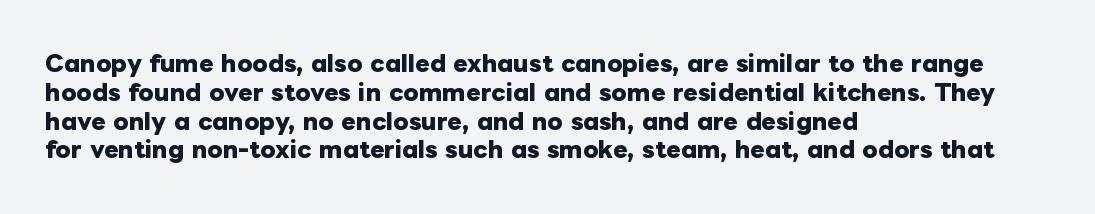
The rows are spaced the way most documents space them. Its strokes are broad and dark, the hallmark of bold type. Posture: upright roman. A bare baseline throughout the passage.
